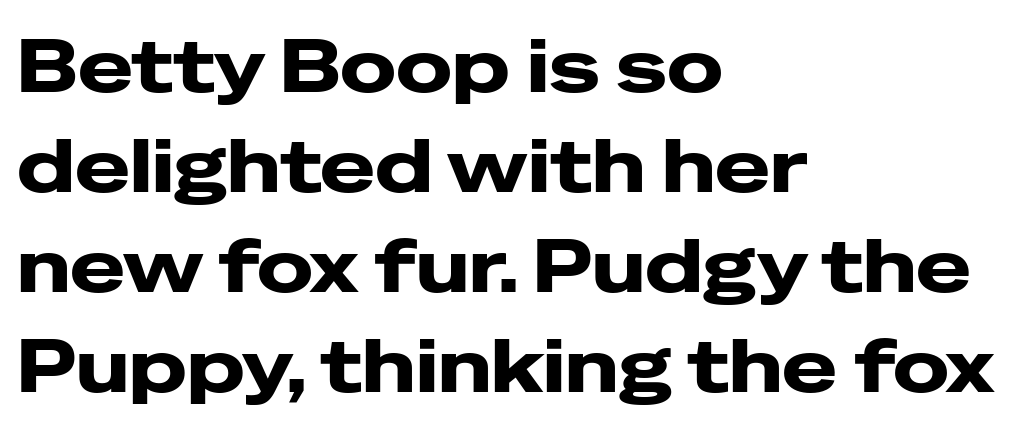
The space beneath each line is pristine and unruled. Horizontal alignment here is leftward, the default for most running prose. The glyphs in this specimen are sans serif. The rendering uses natural spacing where letterforms have individual widths.
